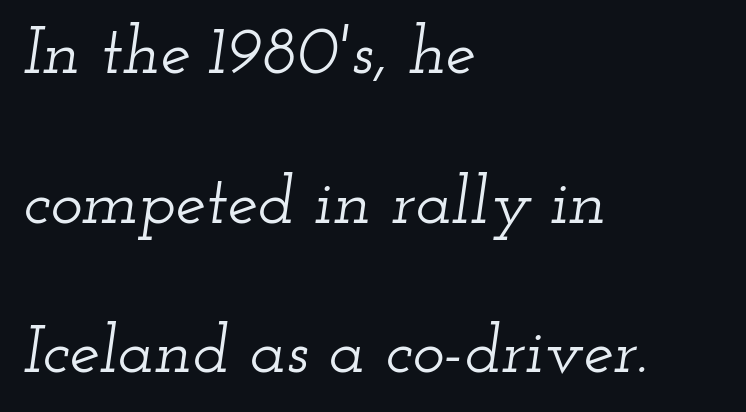
Q: Is the text italic (slanted)? A: Yes, it leans right by about 12 degrees.
Q: Is the typeface a serif or a sans-serif typeface? A: Serif.
Q: Is the text underlined? A: No.
Q: How is the paragraph aligned? A: Left-aligned.
Q: Is the spacing between letters normal or unusually wide? A: Normal.
Q: Is the spacing between lines tight, normal or loose? A: Loose.
Q: Width (condensed, normal, or wide)? A: Wide.
Q: Stroke contrast? A: Low.
Q: x-height? A: Small.
Q: Monospaced? A: No.
